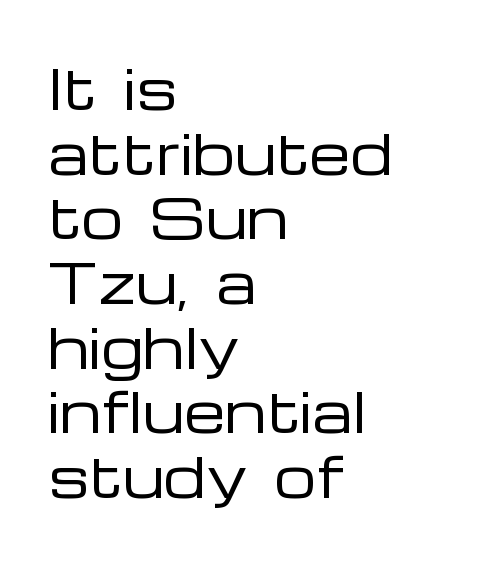
Q: Is the text bold? A: No.
Q: Is the text italic (slanted)? A: No, it is upright.
Q: Is the typeface a serif or a sans-serif typeface? A: Sans-serif.
Q: Is the text underlined? A: No.
Q: How is the paragraph aligned? A: Left-aligned.
Q: Is the spacing between letters normal or unusually wide? A: Normal.
Q: Width (condensed, normal, or wide)? A: Wide.
Q: Stroke contrast? A: Low.
Q: x-height? A: Medium.
Q: Monospaced? A: No.
